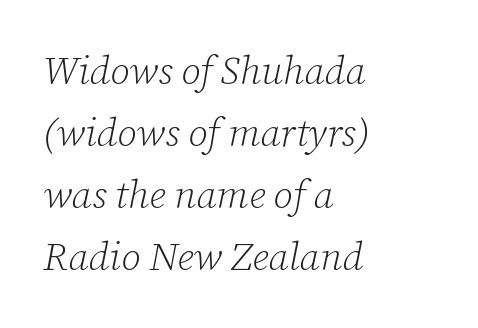
The image shows 39 px light serif type, italic (leaning right); set left-aligned, normal line spacing (1.59x), normal letter spacing, not underlined; low stroke contrast and a medium x-height.
